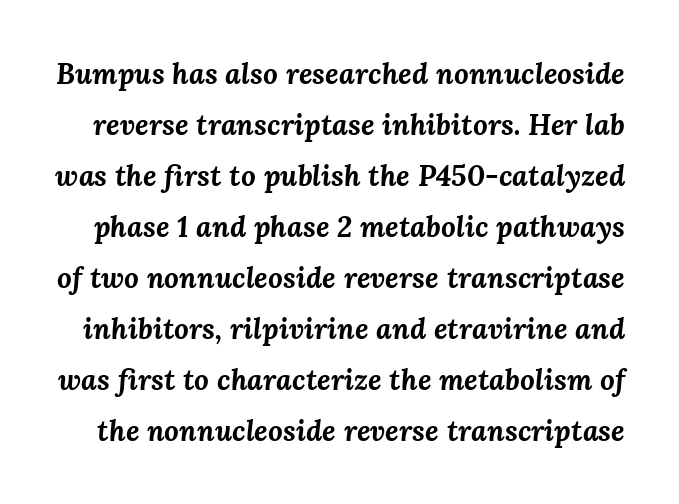
The image shows 29 px bold type, italic (leaning right); set line spacing 1.76x, normal letter spacing, not underlined; medium stroke contrast and a medium x-height.
